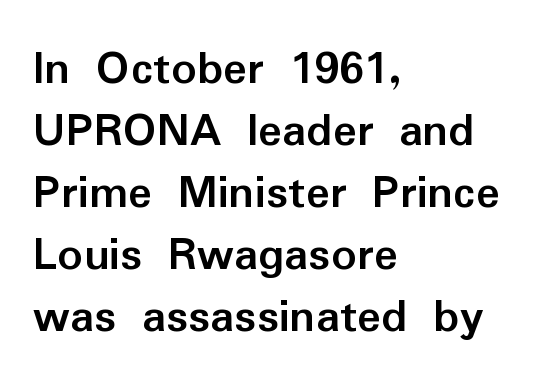
{"serif": "no", "italic": "no", "bold": "yes", "weight": "semibold", "width": "normal", "stroke_contrast": "low", "x_height": "medium", "monospaced": "no", "underline": "no", "align": "left", "line_spacing_ratio": 1.24, "letter_spacing": "normal", "letter_spacing_em": 0.0, "glyph_px": 50}
